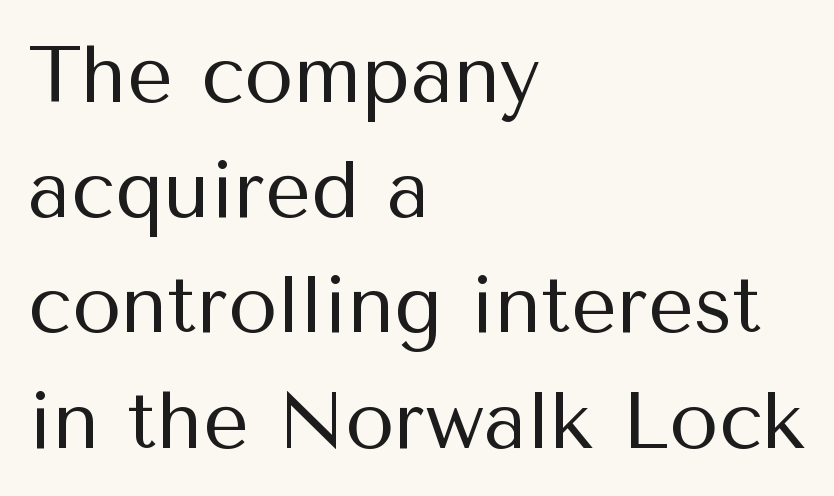
{"serif": "no", "italic": "no", "bold": "no", "weight": "regular", "width": "normal", "stroke_contrast": "medium", "x_height": "medium", "monospaced": "no", "underline": "no", "align": "left", "line_spacing": "normal", "line_spacing_ratio": 1.44, "letter_spacing": "normal", "letter_spacing_em": 0.0, "glyph_px": 80}
